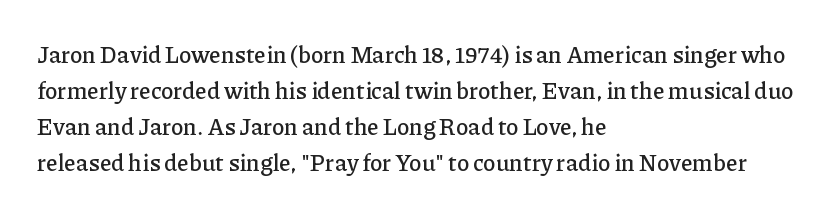
{"italic": "no", "underline": "no", "align": "left", "line_spacing": "normal", "line_spacing_ratio": 1.57, "letter_spacing": "normal", "letter_spacing_em": 0.0, "glyph_px": 23}
